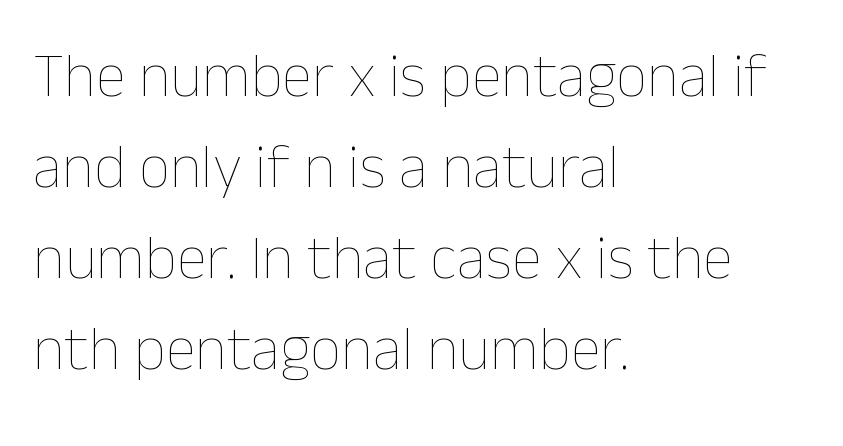
The image shows 62 px thin type, upright; set left-aligned, normal line spacing (1.47x), normal letter spacing, not underlined; low stroke contrast and a medium x-height.
